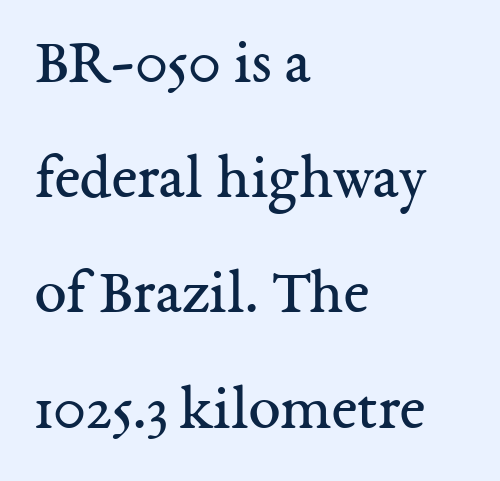
No chunkiness to these letters — they're not bold. Proportional: the letters do not fall into vertical columns. The space directly below the letters is spotless. Little horizontal feet cap the strokes, marking this as serif type. This sample uses plain, unmodified letter spacing.
